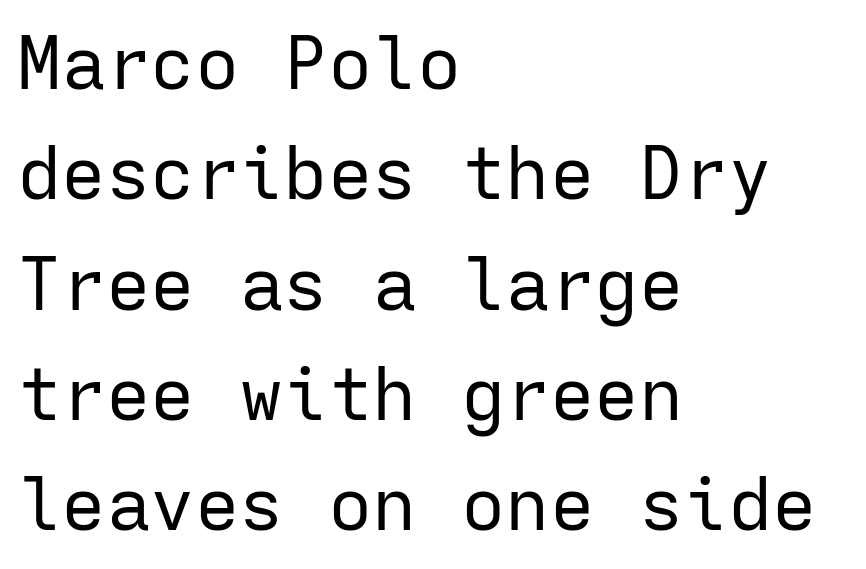
The image shows 74 px regular-weight sans-serif type, upright, monospaced; set left-aligned, normal line spacing (1.49x), normal letter spacing, not underlined; low stroke contrast and a medium x-height.
